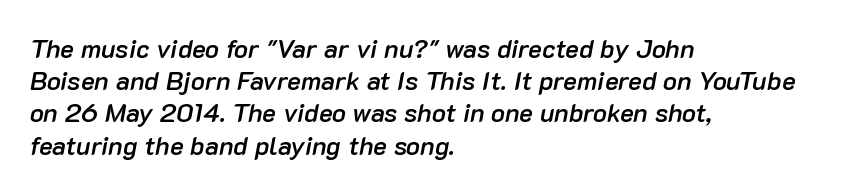
Q: Is the text bold? A: Semi-bold.
Q: Is the text italic (slanted)? A: Yes, it leans right by about 10 degrees.
Q: Is the text underlined? A: No.
Q: How is the paragraph aligned? A: Left-aligned.
Q: Is the spacing between letters normal or unusually wide? A: Normal.
